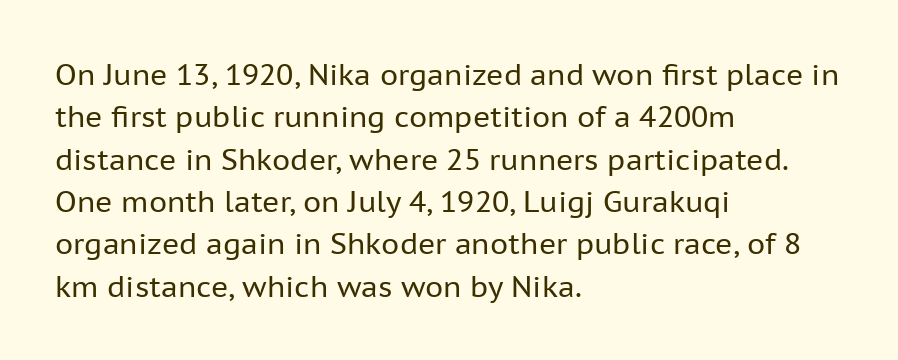
Quick note: not italic, upright. Nobody touched the tracking dial on this one. Teacher's note: observe the even left margin — that is flush-left alignment. No heavy texture on the line: the type isn't bold. Serifs: no, the terminals of the letterforms are clean. Each letter keeps its own natural width here, so spacing adapts to shape.
